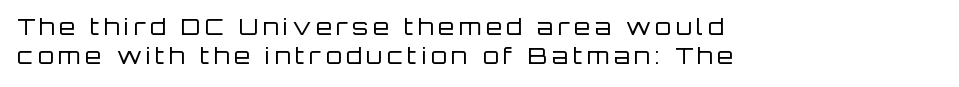
No word sits above an underline. Reading down the column, the eye jumps a familiar distance to each next line. Each line starts at the same left margin while the right side varies. In terms of letterspacing, this is a distinctly airy, spread setting. The font is comparable to plain body text, perhaps lighter.
